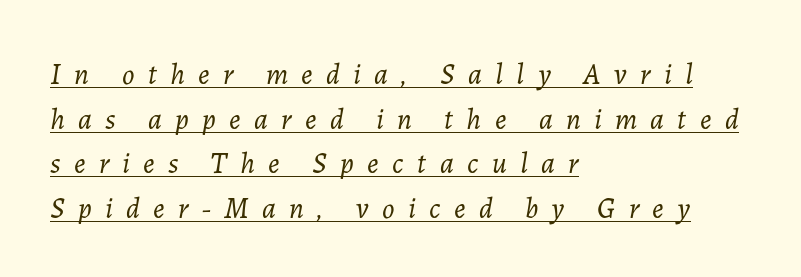
Q: Is the text bold? A: No.
Q: Is the text italic (slanted)? A: Yes, it leans right by about 7 degrees.
Q: Is the text underlined? A: Yes.
Q: How is the paragraph aligned? A: Left-aligned.
Q: Is the spacing between letters normal or unusually wide? A: Unusually wide.
Q: Is the spacing between lines tight, normal or loose? A: Normal.
Q: Width (condensed, normal, or wide)? A: Normal.
Q: Stroke contrast? A: Low.
Q: x-height? A: Medium.
Q: Monospaced? A: No.
